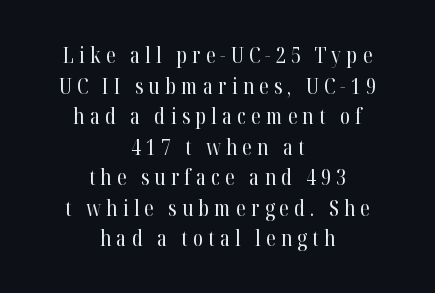
Q: Is the text bold? A: No.
Q: Is the text italic (slanted)? A: No, it is upright.
Q: Is the text underlined? A: No.
Q: How is the paragraph aligned? A: Centered.
Q: Is the spacing between letters normal or unusually wide? A: Unusually wide.
Q: Is the spacing between lines tight, normal or loose? A: Normal.
